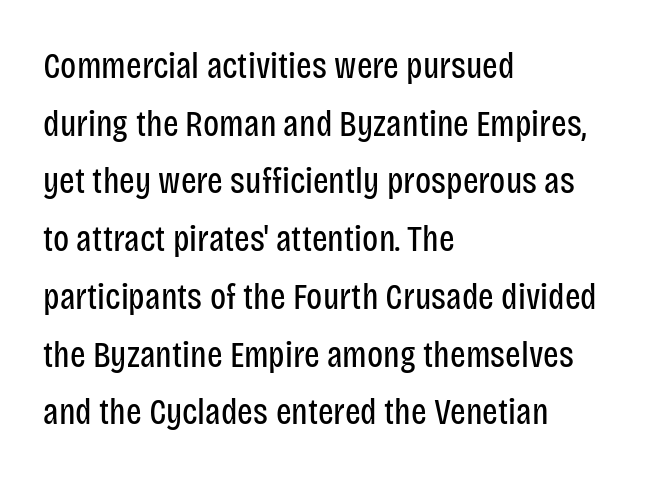
The image shows 37 px regular-weight, condensed sans-serif type, upright; set left-aligned, normal line spacing (1.56x), normal letter spacing, not underlined; low stroke contrast and a large x-height.
